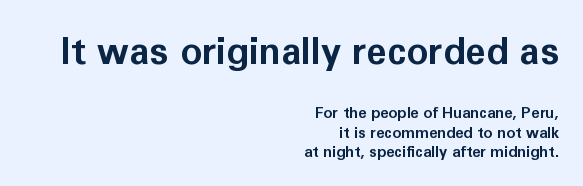
Q: Is the text bold? A: Yes.
Q: Is the text italic (slanted)? A: No, it is upright.
Q: Is the typeface a serif or a sans-serif typeface? A: Sans-serif.
Q: Is the text underlined? A: No.
Q: How is the paragraph aligned? A: Right-aligned.
Q: Is the spacing between letters normal or unusually wide? A: Normal.
Q: Is the spacing between lines tight, normal or loose? A: Normal.
Q: Which block of text is set in a larger size, the first (top) or the second (bottom)? A: The first (top) one.
Q: Width (condensed, normal, or wide)? A: Normal.
Q: Stroke contrast? A: Low.
Q: x-height? A: Medium.
Q: Monospaced? A: No.
